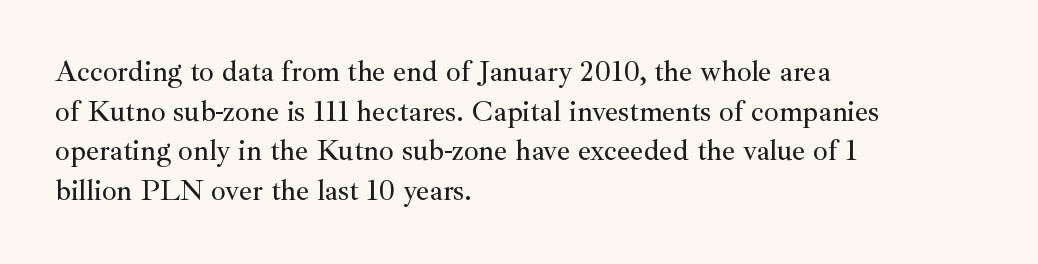
{"serif": "yes", "italic": "no", "width": "normal", "stroke_contrast": "medium", "x_height": "small", "monospaced": "no", "underline": "no", "align": "left", "line_spacing": "normal", "line_spacing_ratio": 1.37, "letter_spacing": "normal", "letter_spacing_em": 0.0, "glyph_px": 29}
